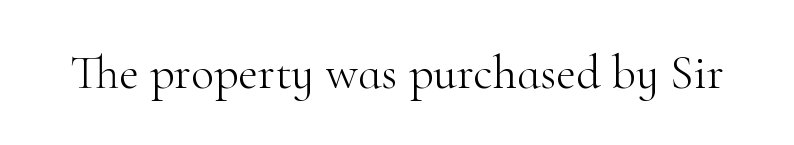
To sum up the face: it has serifs. The weight tops out at a normal text grade. The typography opts for an upright posture over an oblique one. Default kerning and tracking; the words read as compact shapes. Type without underlining.
